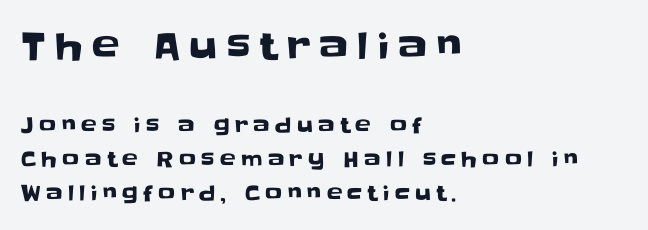
The image shows 37 px sans-serif type, upright; set left-aligned, normal line spacing (1.61x), unusually wide letter spacing (+0.25 em), not underlined; the first (top) block is 1.76x larger; low stroke contrast and a large x-height.
